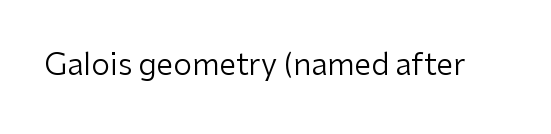
Q: Is the text bold? A: No.
Q: Is the text italic (slanted)? A: No, it is upright.
Q: Is the typeface a serif or a sans-serif typeface? A: Sans-serif.
Q: Is the text underlined? A: No.
Q: Is the spacing between letters normal or unusually wide? A: Normal.
Q: Width (condensed, normal, or wide)? A: Normal.
Q: Stroke contrast? A: Low.
Q: x-height? A: Medium.
Q: Monospaced? A: No.
